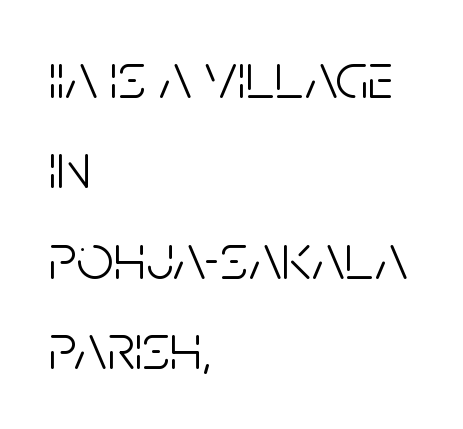
{"serif": "no", "italic": "no", "bold": "no", "weight": "light", "width": "condensed", "stroke_contrast": "low", "x_height": "large", "monospaced": "no", "underline": "no", "align": "left", "line_spacing": "normal", "line_spacing_ratio": 1.39, "letter_spacing": "normal", "letter_spacing_em": 0.0, "glyph_px": 65}
